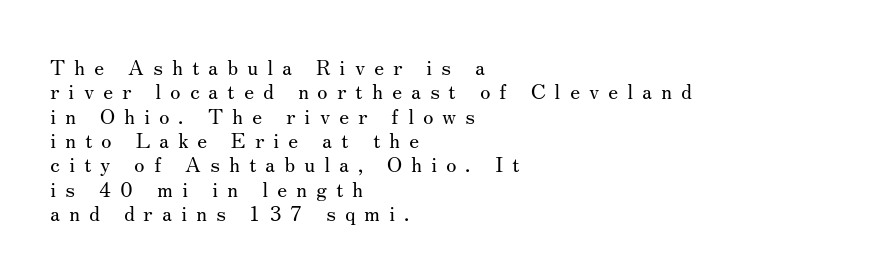
Q: Is the text bold? A: No.
Q: Is the text italic (slanted)? A: No, it is upright.
Q: Is the text underlined? A: No.
Q: How is the paragraph aligned? A: Left-aligned.
Q: Is the spacing between letters normal or unusually wide? A: Unusually wide.
